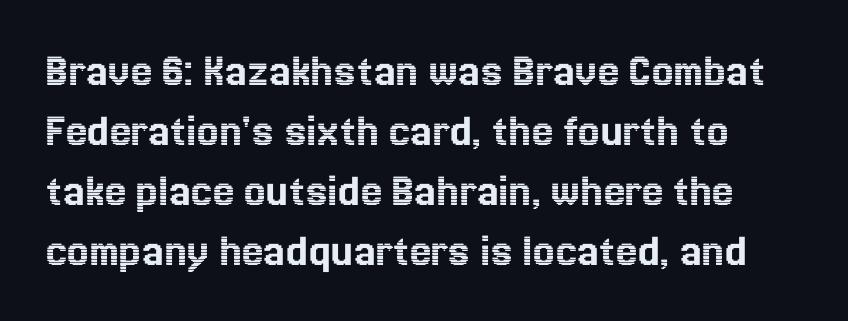
The image shows 48 px text type, upright; set normal line spacing (1.25x), normal letter spacing, not underlined; a medium x-height.
